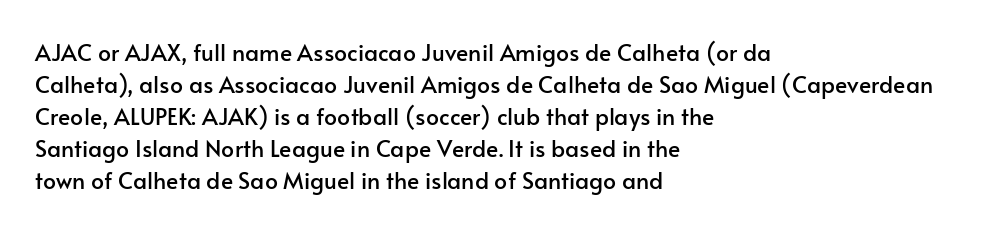
Q: Is the text italic (slanted)? A: No, it is upright.
Q: Is the text underlined? A: No.
Q: How is the paragraph aligned? A: Left-aligned.
Q: Is the spacing between letters normal or unusually wide? A: Normal.
Q: Is the spacing between lines tight, normal or loose? A: Normal.
